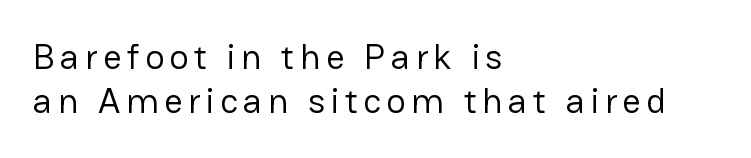
The image shows 36 px regular-weight sans-serif type, upright; set left-aligned, line spacing 1.23x, not underlined; low stroke contrast and a medium x-height.
